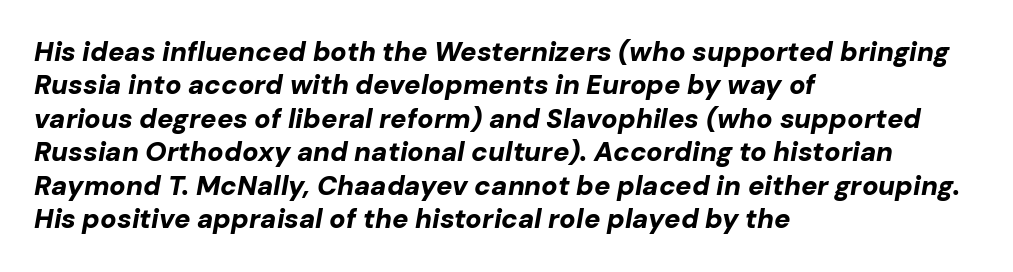
{"italic": "yes", "lean": "right", "slant_degrees": 10, "bold": "yes", "underline": "no", "align": "left", "line_spacing_ratio": 1.24, "letter_spacing": "normal", "letter_spacing_em": 0.0, "glyph_px": 27}
